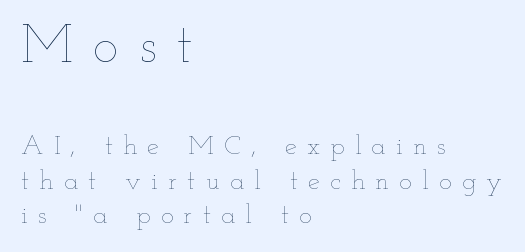
Weight class: somewhere from thin through regular. Look at the tracking — it's clearly loosened, letters drifting apart. It's the straight-up-and-down kind of type. Words float on clear page, feet unadorned. You get the large type first, then a drop to smaller type. Does the leading feel generous? No, just average.
